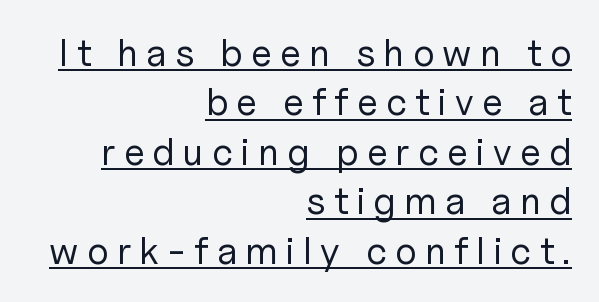
The image shows 38 px regular-weight sans-serif type, upright; set right-aligned, normal line spacing (1.3x), unusually wide letter spacing (+0.22 em), underlined; low stroke contrast and a medium x-height.
